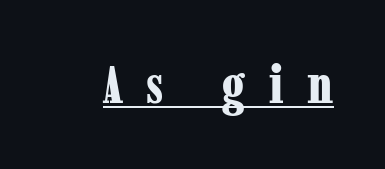
Emphasis is given by a line drawn under the lettering. To sum up the face: it has serifs. Glyph-to-glyph distance is far greater than everyday printed text. Style check: upright.
